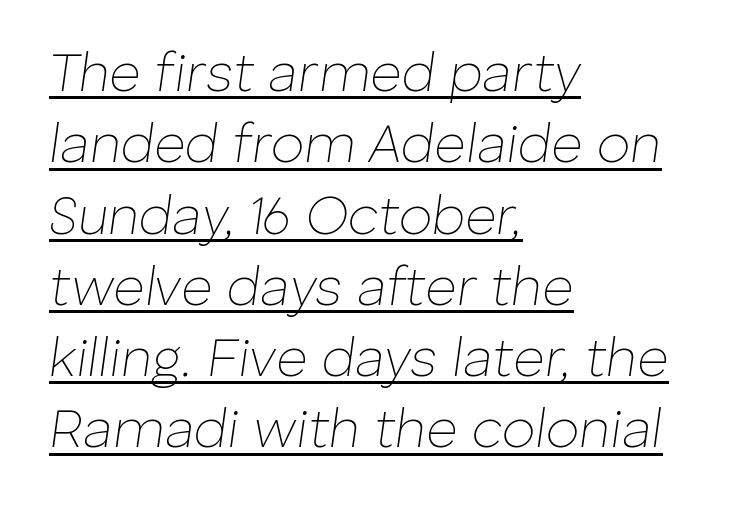
Q: Is the text bold? A: No.
Q: Is the text italic (slanted)? A: Yes, it leans right by about 8 degrees.
Q: Is the text underlined? A: Yes.
Q: How is the paragraph aligned? A: Left-aligned.
Q: Is the spacing between letters normal or unusually wide? A: Normal.
Q: Is the spacing between lines tight, normal or loose? A: Normal.
Q: Width (condensed, normal, or wide)? A: Normal.
Q: Stroke contrast? A: Low.
Q: x-height? A: Medium.
Q: Monospaced? A: No.
